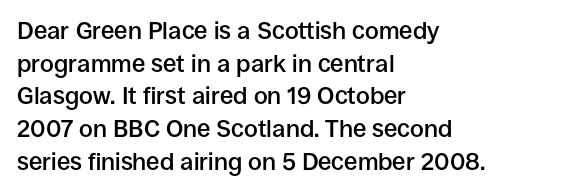
The image shows 24 px text type, upright; set left-aligned, normal line spacing (1.36x), normal letter spacing, not underlined.
